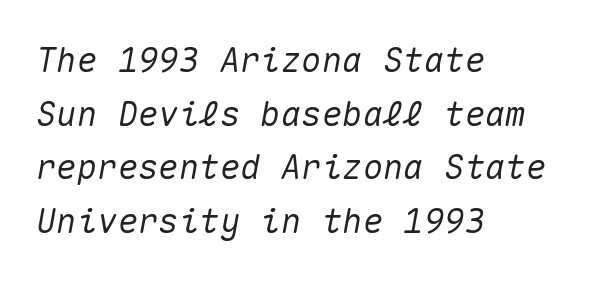
Q: Is the text italic (slanted)? A: Yes, it leans right by about 10 degrees.
Q: Is the text underlined? A: No.
Q: How is the paragraph aligned? A: Left-aligned.
Q: Is the spacing between letters normal or unusually wide? A: Normal.
Q: Is the spacing between lines tight, normal or loose? A: Normal.
Q: Width (condensed, normal, or wide)? A: Normal.
Q: Stroke contrast? A: Medium.
Q: x-height? A: Medium.
Q: Monospaced? A: Yes.
